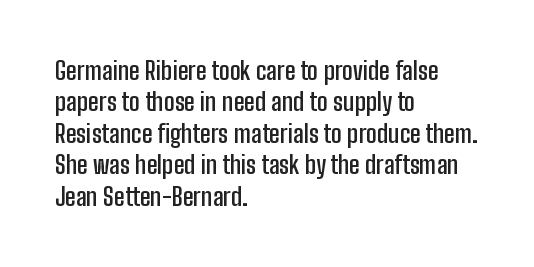
{"italic": "no", "bold": "semi", "underline": "no", "align": "left", "line_spacing": "normal", "line_spacing_ratio": 1.26, "letter_spacing": "normal", "letter_spacing_em": 0.0, "glyph_px": 25}
